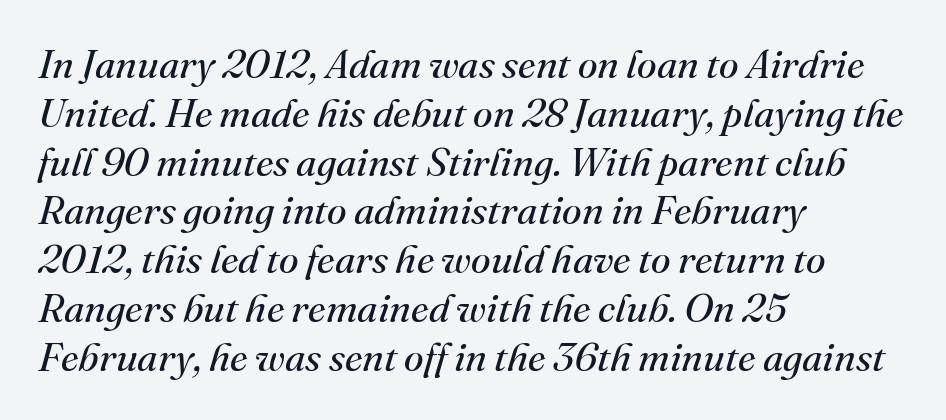
A typesetter would call this zero additional tracking. Unbolded letterforms with no extra heft. Each letter's strokes conclude with small projecting serifs. Alignment: flush left. Is the type slanted? Yes — the strokes lean at a clear angle.
